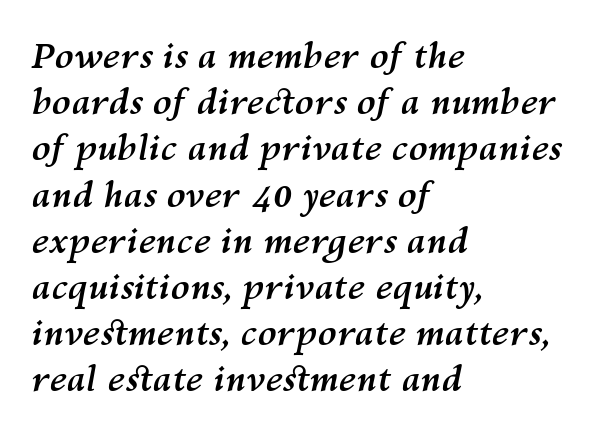
Q: Is the text bold? A: Yes.
Q: Is the text italic (slanted)? A: Yes, it leans right by about 10 degrees.
Q: Is the text underlined? A: No.
Q: How is the paragraph aligned? A: Left-aligned.
Q: Is the spacing between letters normal or unusually wide? A: Normal.
Q: Is the spacing between lines tight, normal or loose? A: Normal.
Q: Width (condensed, normal, or wide)? A: Normal.
Q: Stroke contrast? A: Medium.
Q: x-height? A: Medium.
Q: Monospaced? A: No.
